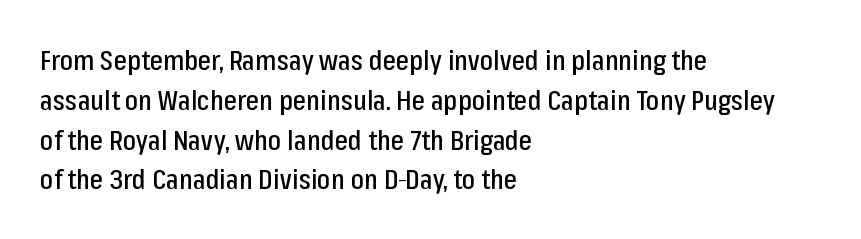
Q: Is the text italic (slanted)? A: No, it is upright.
Q: Is the typeface a serif or a sans-serif typeface? A: Sans-serif.
Q: Is the text underlined? A: No.
Q: How is the paragraph aligned? A: Left-aligned.
Q: Is the spacing between letters normal or unusually wide? A: Normal.
Q: Is the spacing between lines tight, normal or loose? A: Normal.
Q: Width (condensed, normal, or wide)? A: Condensed.
Q: Stroke contrast? A: Low.
Q: x-height? A: Medium.
Q: Monospaced? A: No.
